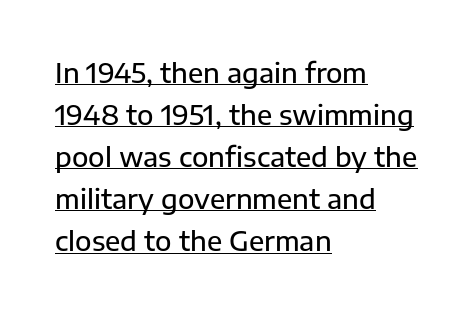
{"italic": "no", "underline": "yes", "align": "left", "line_spacing": "normal", "line_spacing_ratio": 1.56, "letter_spacing": "normal", "letter_spacing_em": 0.0, "glyph_px": 27}
